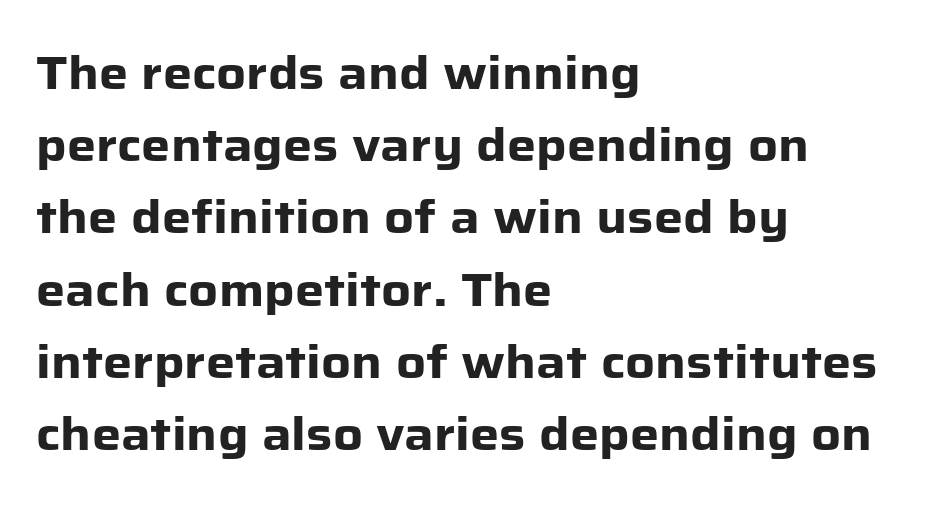
The axis of the letterforms is exactly vertical. The letters sit at their default tracking, neither squeezed nor spread. Successive baselines arrive at the customary interval. How heavy is the stroke? Heavy — this is a bold. The rendering shows plain stroke endings on the letterforms — a sans-serif design.
